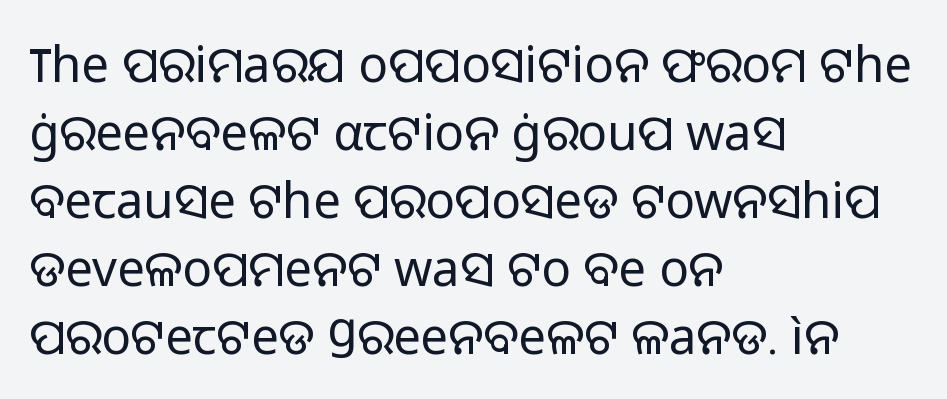
{"serif": "no", "italic": "no", "bold": "no", "weight": "regular", "width": "normal", "stroke_contrast": "low", "x_height": "medium", "monospaced": "no", "underline": "no", "align": "left", "line_spacing": "normal", "line_spacing_ratio": 1.39, "letter_spacing": "normal", "letter_spacing_em": 0.0, "glyph_px": 49}
